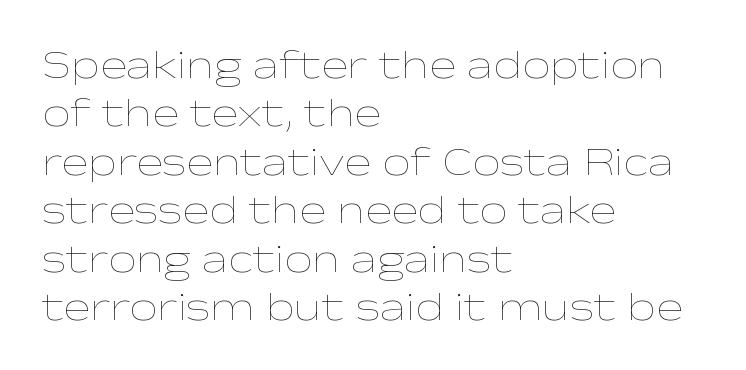
Q: Is the text bold? A: No.
Q: Is the text italic (slanted)? A: No, it is upright.
Q: Is the text underlined? A: No.
Q: How is the paragraph aligned? A: Left-aligned.
Q: Is the spacing between letters normal or unusually wide? A: Normal.
Q: Width (condensed, normal, or wide)? A: Wide.
Q: Stroke contrast? A: Low.
Q: x-height? A: Medium.
Q: Monospaced? A: No.
